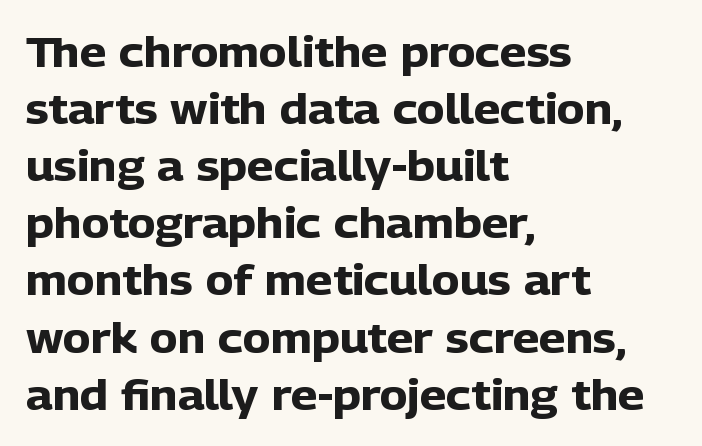
This rendering employs a face without finishing strokes, i.e., a sans-serif. Horizontal alignment here is leftward, the default for most running prose. Standard letterfit; no display-style spreading of the glyphs. This rendering features lettering with no underline. Here the designer chose a conventional face with non-uniform glyph widths. Regular leading.
